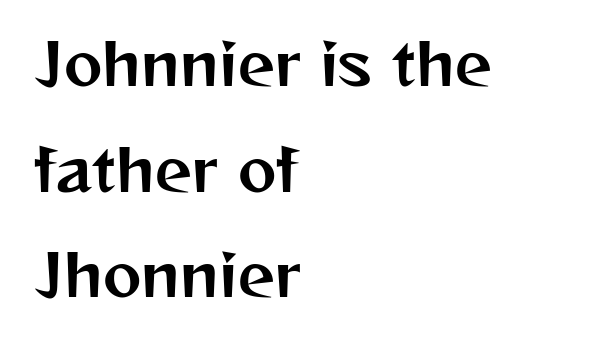
Q: Is the text italic (slanted)? A: No, it is upright.
Q: Is the typeface a serif or a sans-serif typeface? A: Sans-serif.
Q: Is the text underlined? A: No.
Q: How is the paragraph aligned? A: Left-aligned.
Q: Is the spacing between letters normal or unusually wide? A: Normal.
Q: Width (condensed, normal, or wide)? A: Normal.
Q: Stroke contrast? A: Medium.
Q: x-height? A: Medium.
Q: Monospaced? A: No.
